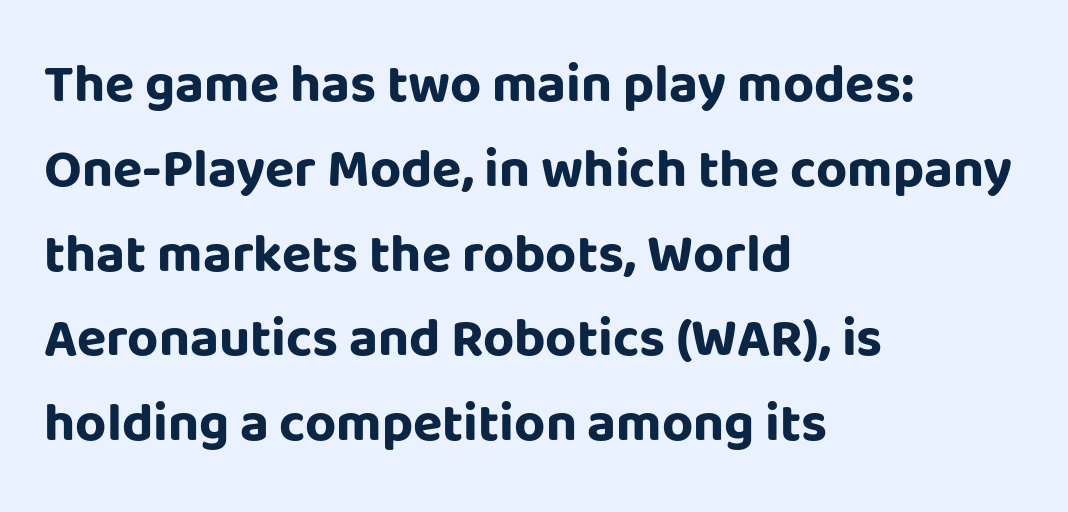
{"serif": "no", "italic": "no", "bold": "yes", "weight": "bold", "width": "normal", "stroke_contrast": "low", "x_height": "large", "monospaced": "no", "underline": "no", "align": "left", "line_spacing": "normal", "line_spacing_ratio": 1.57, "letter_spacing": "normal", "letter_spacing_em": 0.0, "glyph_px": 54}
